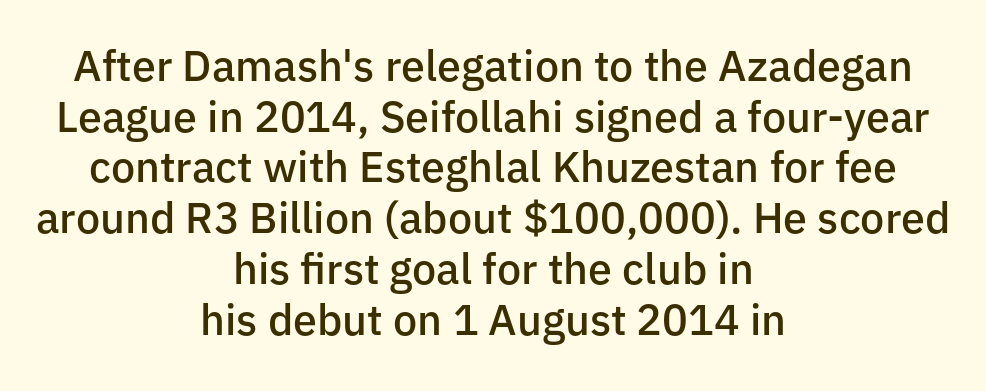
Here the designer chose a conventional face with non-uniform glyph widths. Stems and bowls a touch heavier than normal — semibold. Quick note: underline off. Teacher's note: observe the equal gaps on both sides — that is centered alignment.
